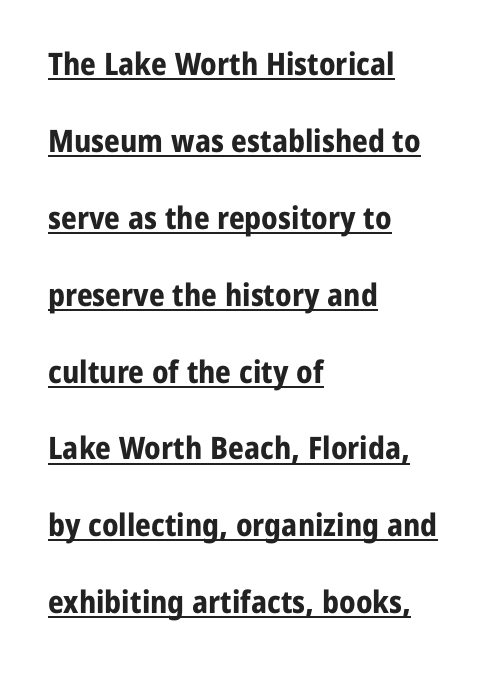
{"serif": "no", "italic": "no", "bold": "yes", "weight": "bold", "width": "normal", "stroke_contrast": "low", "x_height": "medium", "monospaced": "no", "underline": "yes", "align": "left", "line_spacing": "loose", "line_spacing_ratio": 2.48, "letter_spacing": "normal", "letter_spacing_em": 0.0, "glyph_px": 31}
